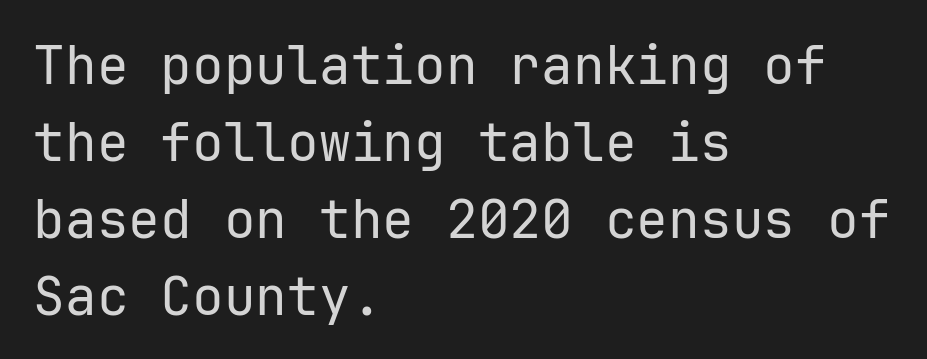
{"serif": "no", "italic": "no", "bold": "no", "weight": "regular", "width": "normal", "stroke_contrast": "low", "x_height": "medium", "underline": "no", "align": "left", "line_spacing": "normal", "line_spacing_ratio": 1.45, "letter_spacing": "normal", "letter_spacing_em": 0.0, "glyph_px": 53}
